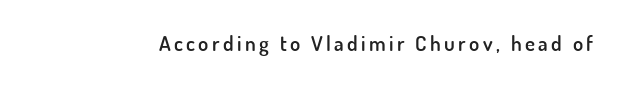
Its strokes are somewhat broadened, the hallmark of semibold type. The lettering holds an erect, upright posture throughout. The zone under the glyphs is completely vacant.
